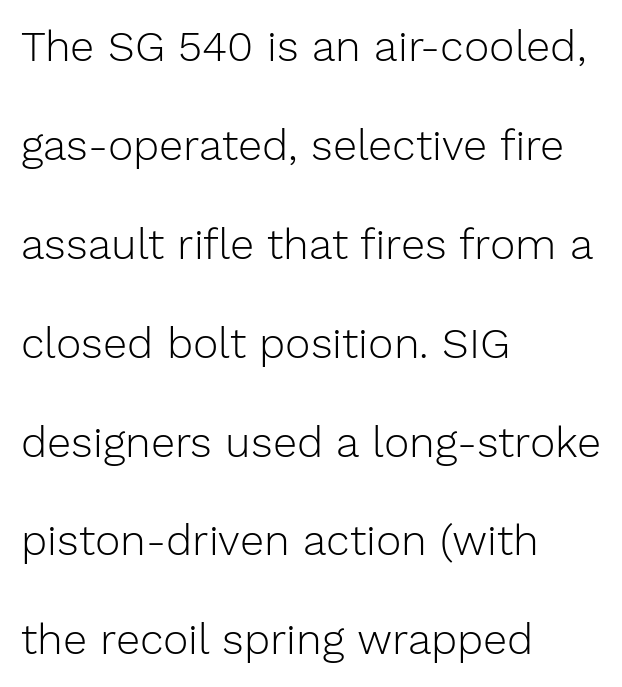
The image shows 43 px light sans-serif type, upright; set left-aligned, loose line spacing (2.3x), normal letter spacing, not underlined; low stroke contrast and a medium x-height.
